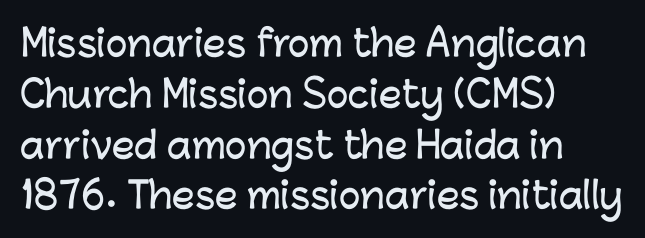
These lines sit exactly where default settings would place them. A typesetter would call this zero additional tracking. The glyphs are unaccompanied by any horizontal stroke below them. You could not count columns in this text — the font is proportionally spaced. Classification — sans serif. Every character sits straight up, as roman type does.
